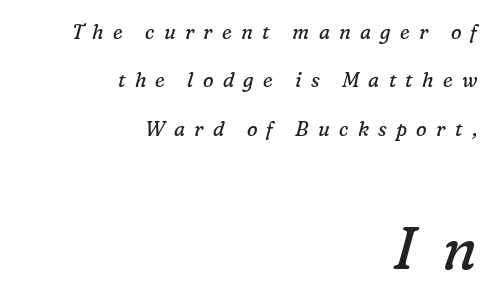
Q: Is the text bold? A: No.
Q: Is the text italic (slanted)? A: Yes, it leans right by about 16 degrees.
Q: Is the typeface a serif or a sans-serif typeface? A: Serif.
Q: Is the text underlined? A: No.
Q: How is the paragraph aligned? A: Right-aligned.
Q: Is the spacing between letters normal or unusually wide? A: Unusually wide.
Q: Is the spacing between lines tight, normal or loose? A: Loose.
Q: Which block of text is set in a larger size, the first (top) or the second (bottom)? A: The second (bottom) one.
Q: Width (condensed, normal, or wide)? A: Normal.
Q: Stroke contrast? A: Low.
Q: x-height? A: Medium.
Q: Monospaced? A: No.
